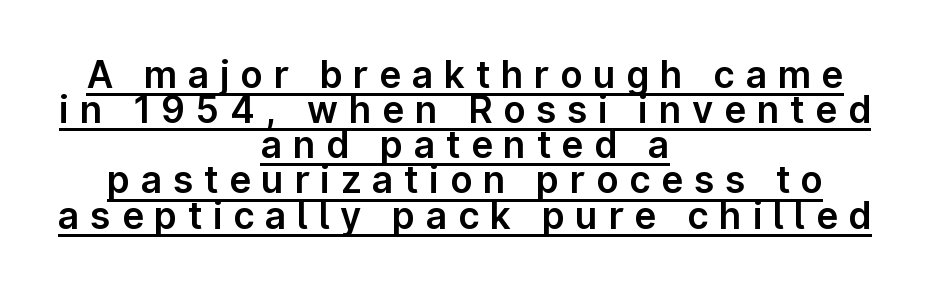
Q: Is the text italic (slanted)? A: No, it is upright.
Q: Is the typeface a serif or a sans-serif typeface? A: Sans-serif.
Q: Is the text underlined? A: Yes.
Q: How is the paragraph aligned? A: Centered.
Q: Is the spacing between letters normal or unusually wide? A: Unusually wide.
Q: Is the spacing between lines tight, normal or loose? A: Tight.
Q: Width (condensed, normal, or wide)? A: Normal.
Q: Stroke contrast? A: Low.
Q: x-height? A: Medium.
Q: Monospaced? A: No.
